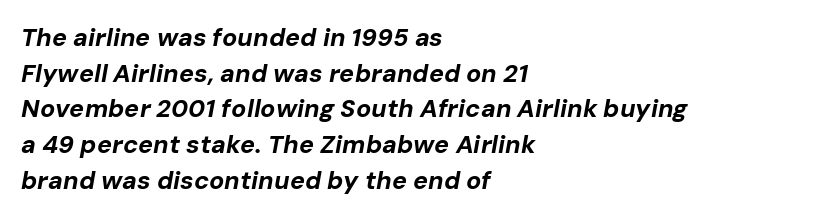
The image shows 25 px bold type, italic (leaning right); set left-aligned, normal line spacing (1.43x), normal letter spacing, not underlined.
